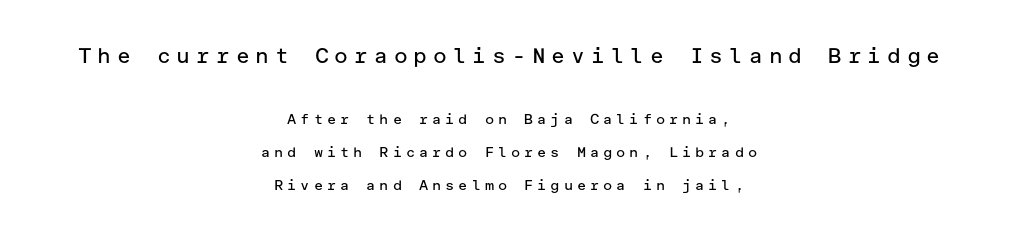
{"italic": "no", "bold": "no", "underline": "no", "align": "center", "line_spacing": "loose", "line_spacing_ratio": 2.37, "letter_spacing": "wide", "letter_spacing_em": 0.28, "larger_block": "first", "size_ratio": 1.5, "glyph_px": 21}
